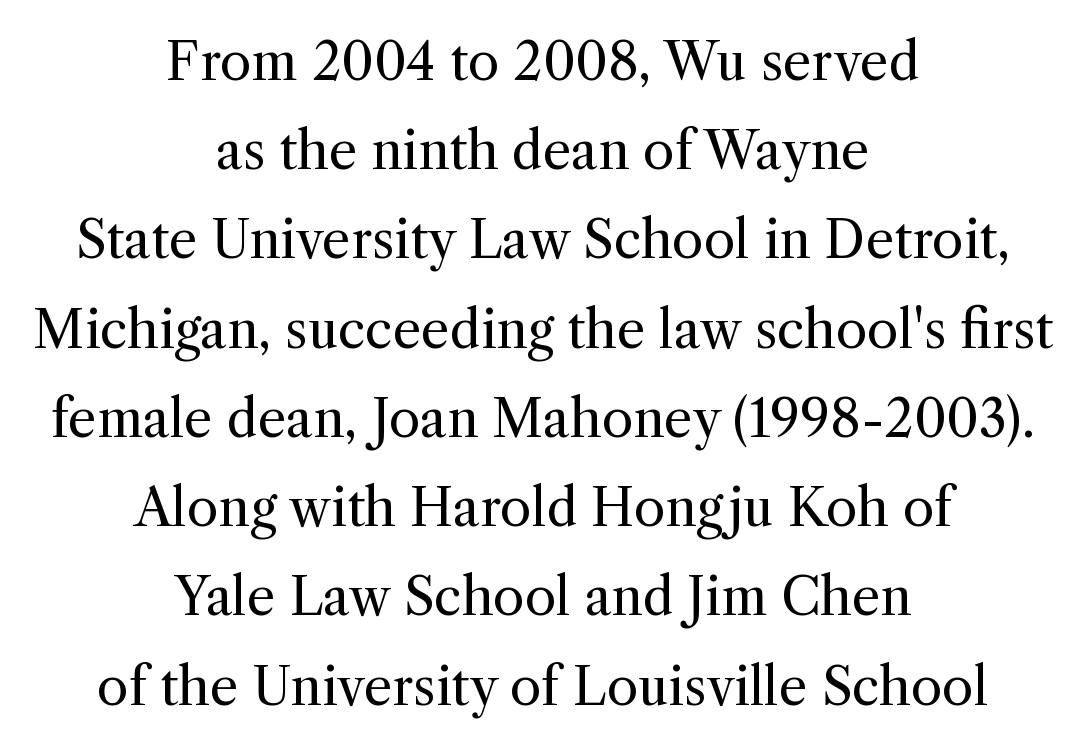
The image shows 51 px regular-weight serif type, upright; set centered, line spacing 1.75x, normal letter spacing, not underlined; a medium x-height.
